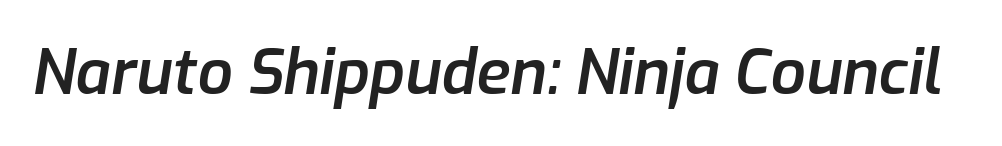
The image shows 62 px semibold type, italic (leaning right); set normal letter spacing, not underlined; low stroke contrast and a medium x-height.
